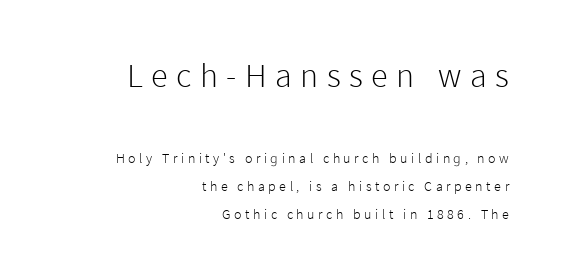
{"serif": "no", "italic": "no", "bold": "no", "weight": "light", "width": "normal", "stroke_contrast": "low", "x_height": "medium", "monospaced": "no", "underline": "no", "align": "right", "line_spacing": "loose", "line_spacing_ratio": 2.01, "letter_spacing": "wide", "letter_spacing_em": 0.25, "larger_block": "first", "size_ratio": 2.43, "glyph_px": 34}
